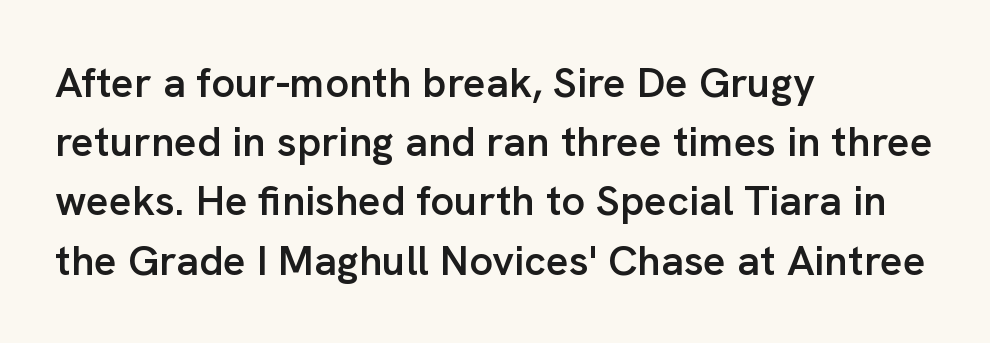
Q: Is the text bold? A: Semi-bold.
Q: Is the text italic (slanted)? A: No, it is upright.
Q: Is the typeface a serif or a sans-serif typeface? A: Sans-serif.
Q: Is the text underlined? A: No.
Q: How is the paragraph aligned? A: Left-aligned.
Q: Is the spacing between letters normal or unusually wide? A: Normal.
Q: Is the spacing between lines tight, normal or loose? A: Normal.
Q: Width (condensed, normal, or wide)? A: Normal.
Q: Stroke contrast? A: Low.
Q: x-height? A: Medium.
Q: Monospaced? A: No.
